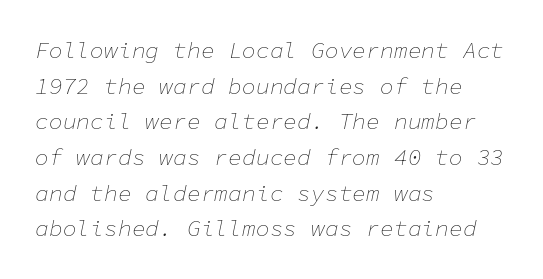
The glyphs are unaccompanied by any horizontal stroke below them. Tracking value appears to be zero — textbook default spacing. Honestly, the row spacing looks completely unremarkable. Is the type slanted? Yes — the strokes lean at a clear angle. If you drew a ruler down the left edge, every line would touch it.
